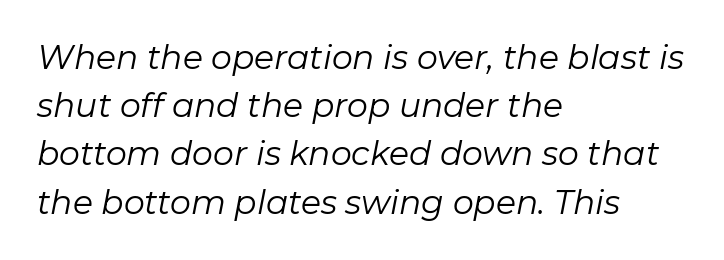
{"italic": "yes", "lean": "right", "slant_degrees": 11, "bold": "no", "weight": "regular", "width": "normal", "stroke_contrast": "low", "x_height": "medium", "monospaced": "no", "underline": "no", "align": "left", "line_spacing": "normal", "line_spacing_ratio": 1.46, "letter_spacing": "normal", "letter_spacing_em": 0.0, "glyph_px": 33}
